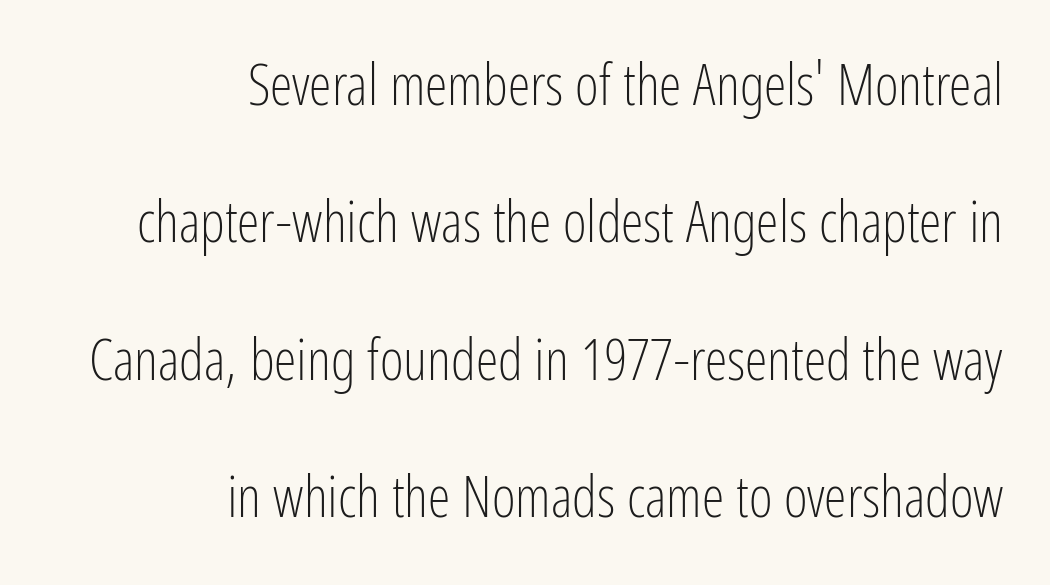
{"serif": "no", "italic": "no", "bold": "no", "weight": "light", "width": "condensed", "stroke_contrast": "low", "x_height": "medium", "monospaced": "no", "underline": "no", "align": "right", "line_spacing": "loose", "line_spacing_ratio": 2.41, "letter_spacing": "normal", "letter_spacing_em": 0.0, "glyph_px": 57}
